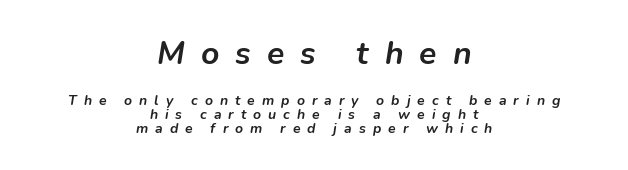
The face used here is proportionally spaced, like ordinary book or web type. The area under the type is left untouched. Scale decreases going downward across the two blocks. The typesetter chose a symmetrical, centered arrangement here.
